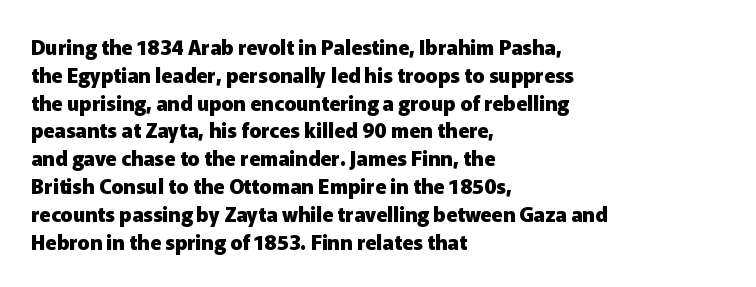
Q: Is the text bold? A: Yes.
Q: Is the text italic (slanted)? A: No, it is upright.
Q: Is the text underlined? A: No.
Q: How is the paragraph aligned? A: Left-aligned.
Q: Is the spacing between letters normal or unusually wide? A: Normal.
Q: Is the spacing between lines tight, normal or loose? A: Normal.
